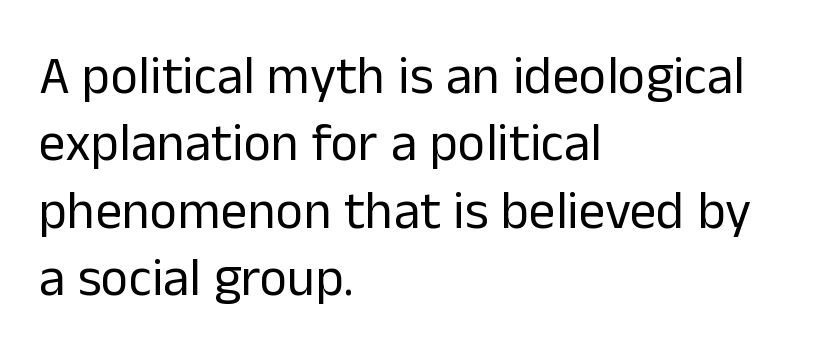
{"serif": "no", "italic": "no", "bold": "no", "weight": "regular", "width": "normal", "stroke_contrast": "low", "x_height": "medium", "monospaced": "no", "underline": "no", "align": "left", "line_spacing": "normal", "line_spacing_ratio": 1.27, "letter_spacing": "normal", "letter_spacing_em": 0.0, "glyph_px": 53}
